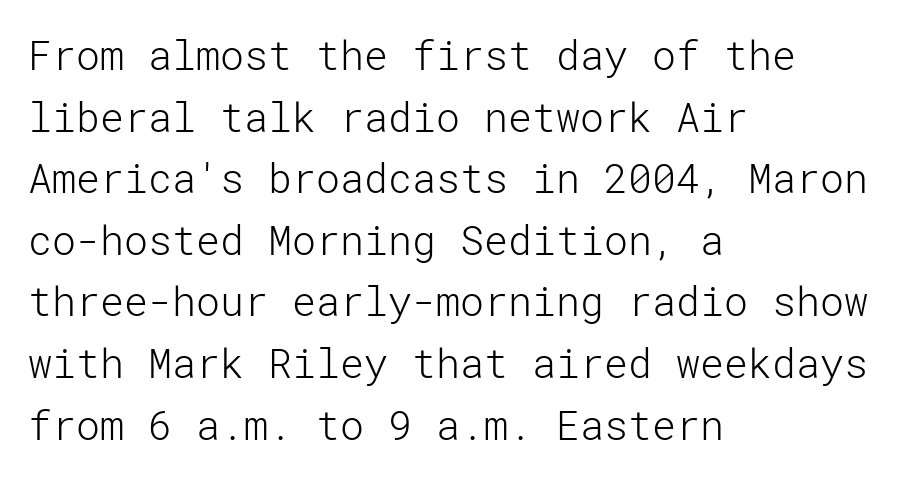
Q: Is the text bold? A: No.
Q: Is the text italic (slanted)? A: No, it is upright.
Q: Is the typeface a serif or a sans-serif typeface? A: Sans-serif.
Q: Is the text underlined? A: No.
Q: How is the paragraph aligned? A: Left-aligned.
Q: Is the spacing between letters normal or unusually wide? A: Normal.
Q: Is the spacing between lines tight, normal or loose? A: Normal.
Q: Width (condensed, normal, or wide)? A: Normal.
Q: Stroke contrast? A: Low.
Q: x-height? A: Medium.
